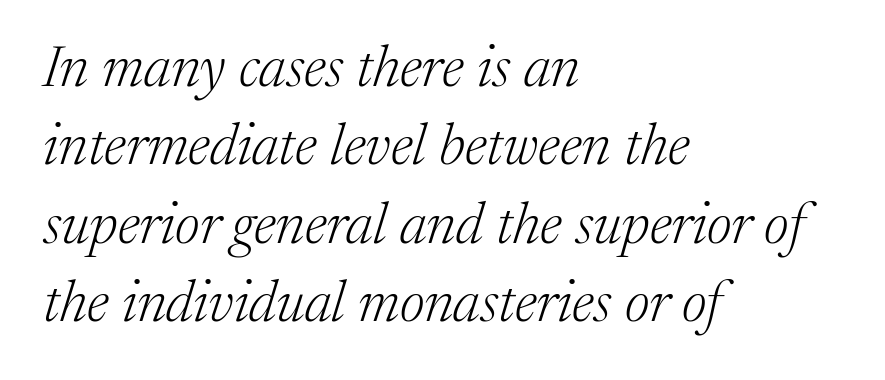
Q: Is the text bold? A: No.
Q: Is the text italic (slanted)? A: Yes, it leans right by about 17 degrees.
Q: Is the typeface a serif or a sans-serif typeface? A: Serif.
Q: Is the text underlined? A: No.
Q: How is the paragraph aligned? A: Left-aligned.
Q: Is the spacing between letters normal or unusually wide? A: Normal.
Q: Is the spacing between lines tight, normal or loose? A: Normal.
Q: Width (condensed, normal, or wide)? A: Normal.
Q: Stroke contrast? A: Medium.
Q: x-height? A: Medium.
Q: Monospaced? A: No.
